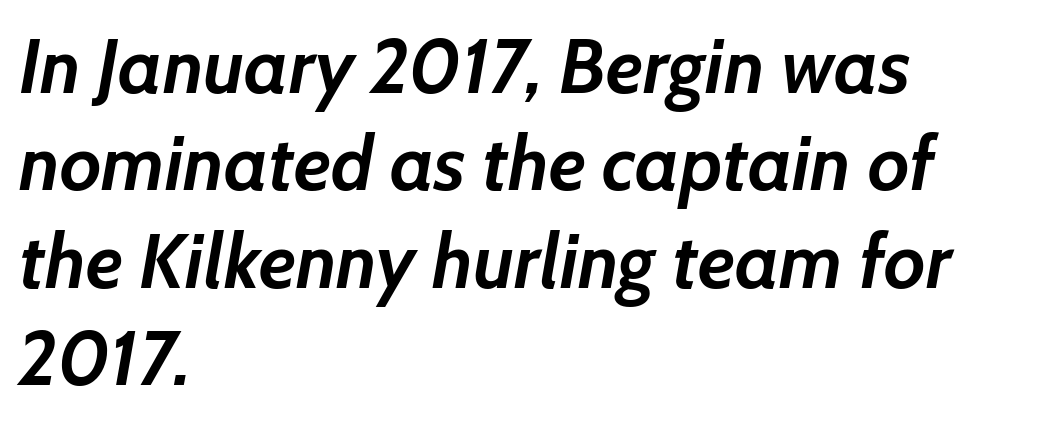
The image shows 76 px semibold type, italic (leaning right); set left-aligned, normal line spacing (1.28x), normal letter spacing, not underlined; low stroke contrast and a medium x-height.
